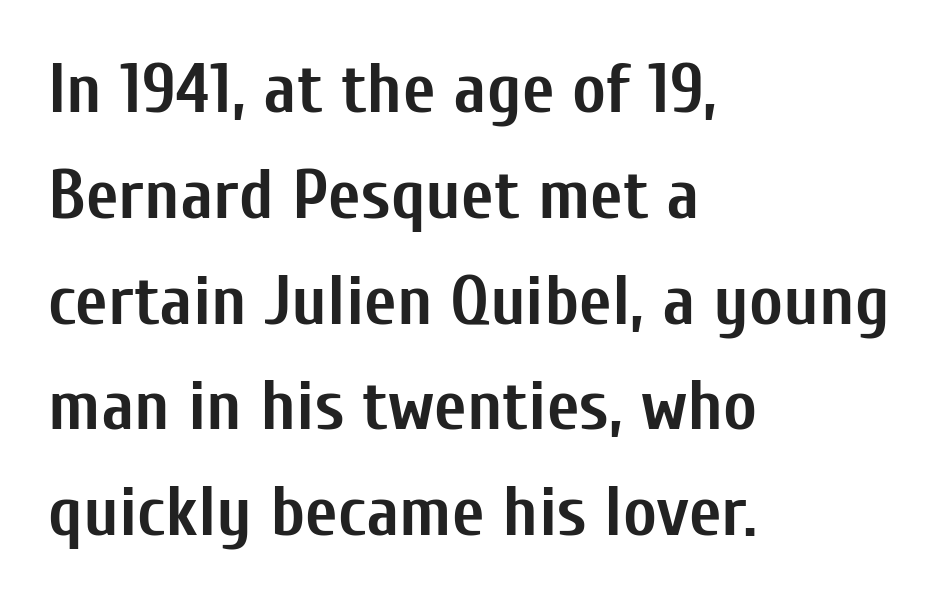
{"serif": "no", "italic": "no", "bold": "yes", "weight": "semibold", "width": "condensed", "stroke_contrast": "low", "x_height": "medium", "monospaced": "no", "underline": "no", "align": "left", "line_spacing": "normal", "line_spacing_ratio": 1.49, "letter_spacing": "normal", "letter_spacing_em": 0.0, "glyph_px": 71}
